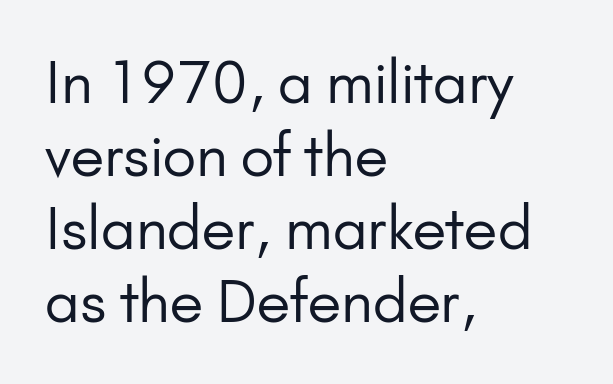
{"serif": "no", "italic": "no", "bold": "no", "weight": "regular", "width": "normal", "stroke_contrast": "low", "x_height": "small", "monospaced": "no", "underline": "no", "align": "left", "line_spacing": "normal", "line_spacing_ratio": 1.26, "letter_spacing": "normal", "letter_spacing_em": 0.0, "glyph_px": 58}
